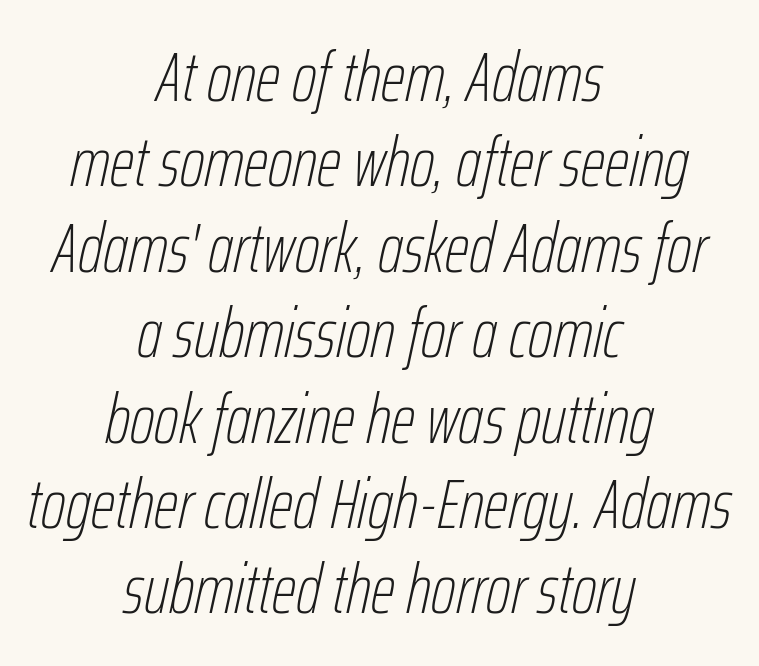
Q: Is the text bold? A: No.
Q: Is the text italic (slanted)? A: Yes, it leans right by about 12 degrees.
Q: Is the text underlined? A: No.
Q: How is the paragraph aligned? A: Centered.
Q: Is the spacing between letters normal or unusually wide? A: Normal.
Q: Width (condensed, normal, or wide)? A: Condensed.
Q: Stroke contrast? A: Low.
Q: x-height? A: Medium.
Q: Monospaced? A: No.
